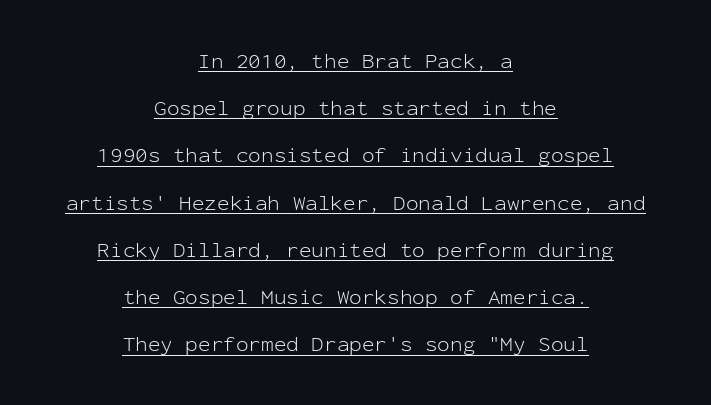
The image shows 21 px text type, upright; set centered, loose line spacing (2.25x), normal letter spacing, underlined.
